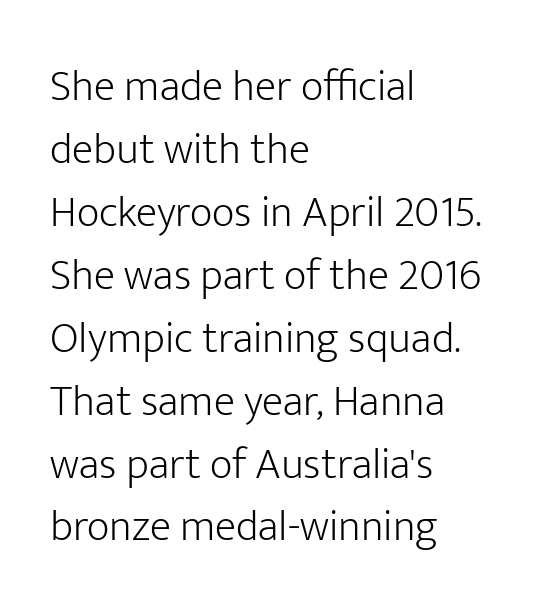
Q: Is the text bold? A: No.
Q: Is the text italic (slanted)? A: No, it is upright.
Q: Is the typeface a serif or a sans-serif typeface? A: Sans-serif.
Q: Is the text underlined? A: No.
Q: How is the paragraph aligned? A: Left-aligned.
Q: Is the spacing between letters normal or unusually wide? A: Normal.
Q: Is the spacing between lines tight, normal or loose? A: Normal.
Q: Width (condensed, normal, or wide)? A: Normal.
Q: Stroke contrast? A: Low.
Q: x-height? A: Medium.
Q: Monospaced? A: No.
